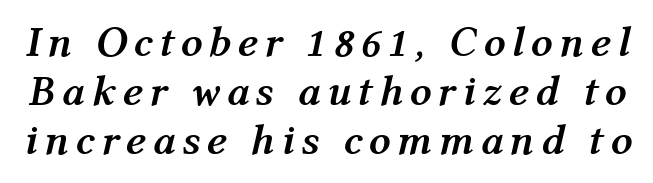
The image shows 43 px semibold type, italic (leaning right); set tight line spacing (1.14x), not underlined; medium stroke contrast and a medium x-height.
